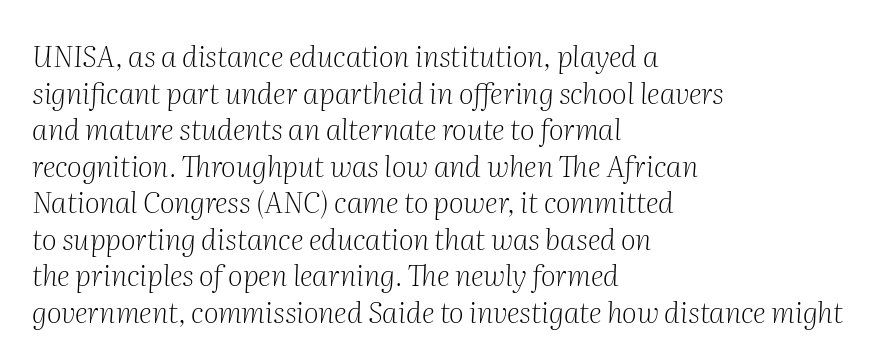
The image shows 29 px light serif type, italic (leaning right); set left-aligned, normal line spacing (1.26x), normal letter spacing, not underlined; medium stroke contrast and a medium x-height.
